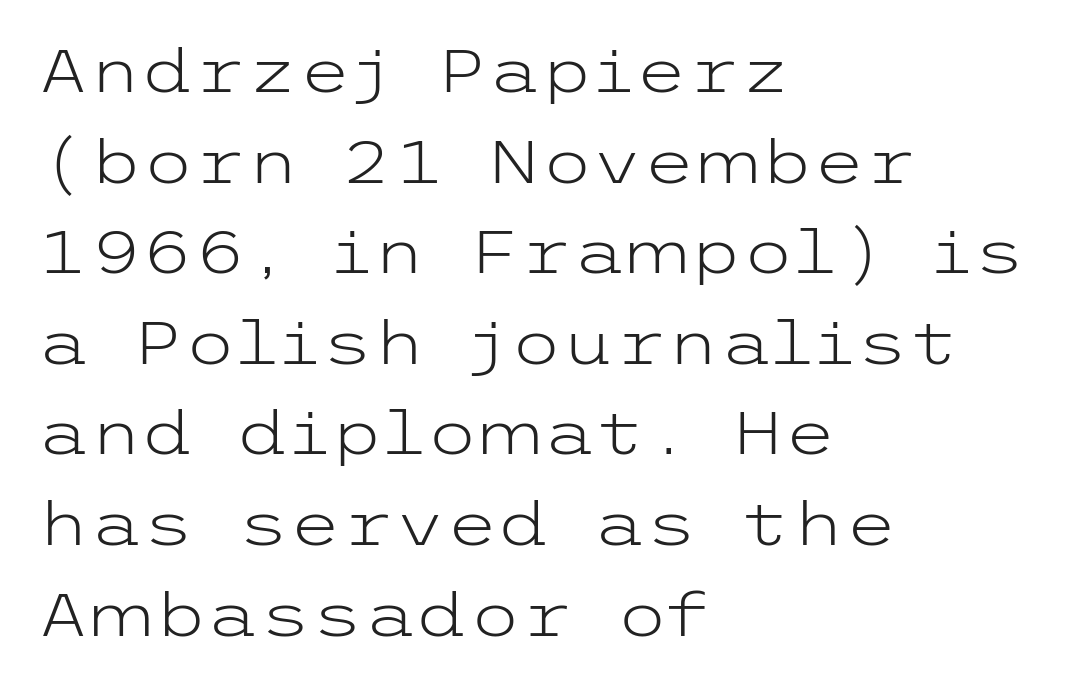
Q: Is the text bold? A: No.
Q: Is the text italic (slanted)? A: No, it is upright.
Q: Is the typeface a serif or a sans-serif typeface? A: Sans-serif.
Q: Is the text underlined? A: No.
Q: How is the paragraph aligned? A: Left-aligned.
Q: Is the spacing between letters normal or unusually wide? A: Normal.
Q: Is the spacing between lines tight, normal or loose? A: Normal.
Q: Width (condensed, normal, or wide)? A: Wide.
Q: Stroke contrast? A: Low.
Q: x-height? A: Medium.
